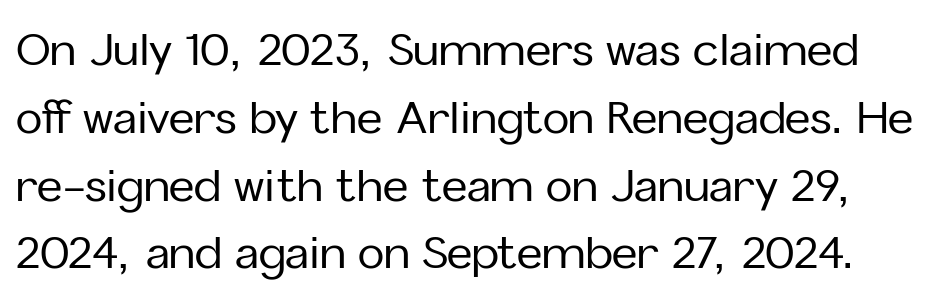
Q: Is the text italic (slanted)? A: No, it is upright.
Q: Is the typeface a serif or a sans-serif typeface? A: Sans-serif.
Q: Is the text underlined? A: No.
Q: Is the spacing between letters normal or unusually wide? A: Normal.
Q: Is the spacing between lines tight, normal or loose? A: Normal.
Q: Width (condensed, normal, or wide)? A: Normal.
Q: Stroke contrast? A: Low.
Q: x-height? A: Medium.
Q: Monospaced? A: No.
